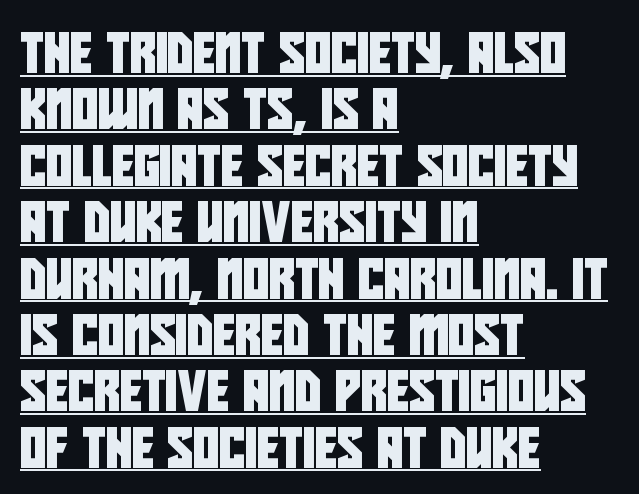
The image shows 40 px condensed sans-serif type; set left-aligned, normal line spacing (1.41x), normal letter spacing, underlined; low stroke contrast and a large x-height.
